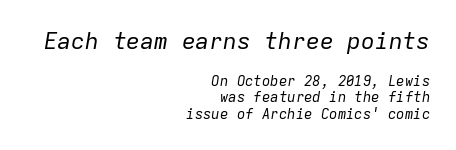
Q: Is the text bold? A: No.
Q: Is the text italic (slanted)? A: Yes, it leans right by about 9 degrees.
Q: Is the text underlined? A: No.
Q: How is the paragraph aligned? A: Right-aligned.
Q: Is the spacing between letters normal or unusually wide? A: Normal.
Q: Which block of text is set in a larger size, the first (top) or the second (bottom)? A: The first (top) one.
